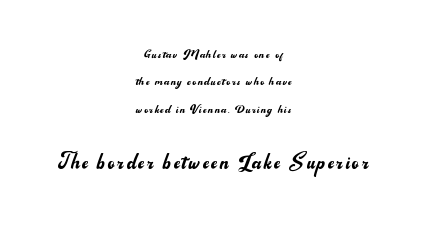
The image shows 26 px text type; set centered, line spacing 1.83x, not underlined; the second (bottom) block is 1.73x larger.
